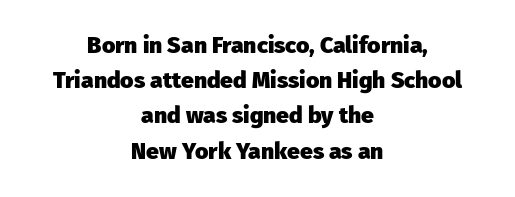
{"italic": "no", "bold": "yes", "underline": "no", "align": "center", "line_spacing": "normal", "line_spacing_ratio": 1.53, "letter_spacing": "normal", "letter_spacing_em": 0.0, "glyph_px": 23}
